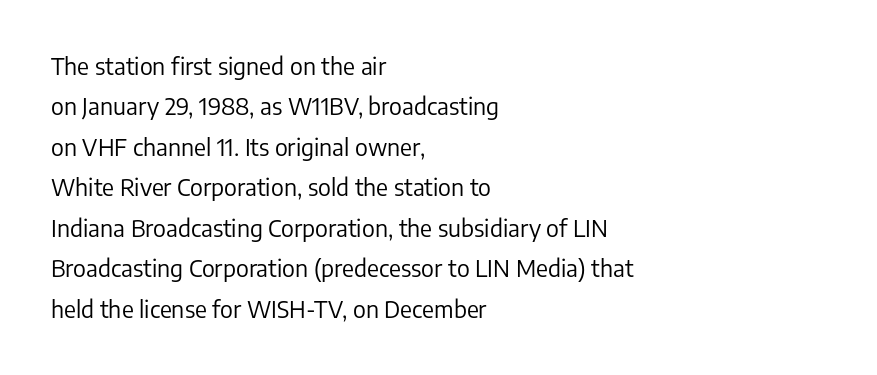
The image shows 23 px text type, upright; set left-aligned, line spacing 1.76x, normal letter spacing, not underlined.
